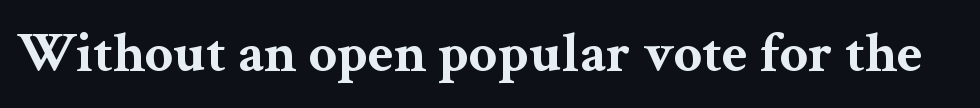
The glyphs in this specimen are seriffed. Looks like regular typesetting: each glyph gets only the width it needs. The rendering uses a bold face; every stroke is thick and dark. Beneath every word, the page is bare. These lines keep a tight, regular rhythm from letter to letter. Unlike italic type, these characters show no tilt at all.
